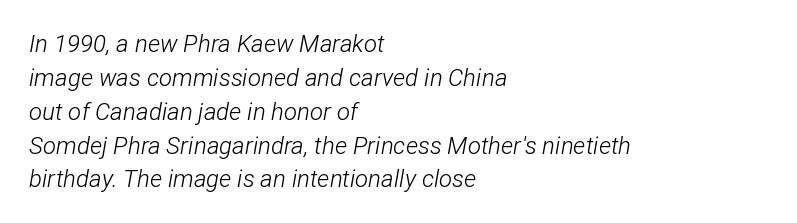
Q: Is the text bold? A: No.
Q: Is the text italic (slanted)? A: Yes, it leans right by about 12 degrees.
Q: Is the text underlined? A: No.
Q: How is the paragraph aligned? A: Left-aligned.
Q: Is the spacing between letters normal or unusually wide? A: Normal.
Q: Is the spacing between lines tight, normal or loose? A: Normal.
